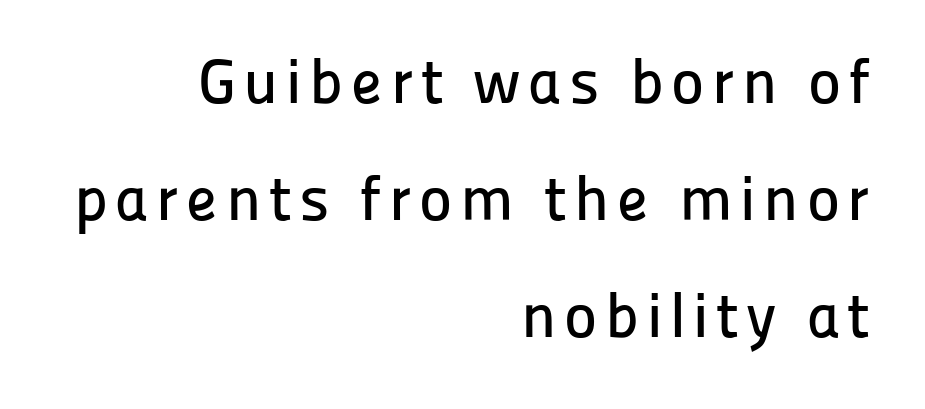
{"serif": "no", "italic": "no", "width": "normal", "stroke_contrast": "low", "x_height": "medium", "monospaced": "no", "underline": "no", "align": "right", "line_spacing_ratio": 1.86, "glyph_px": 63}
